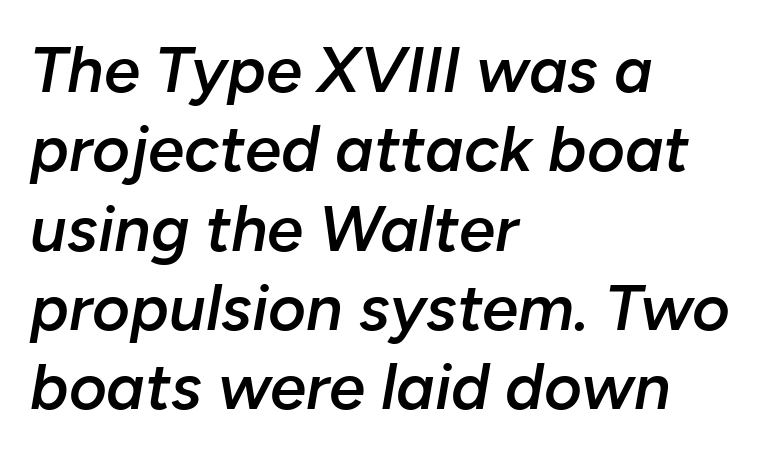
{"italic": "yes", "lean": "right", "slant_degrees": 10, "bold": "semi", "weight": "semibold", "width": "normal", "stroke_contrast": "low", "x_height": "medium", "monospaced": "no", "underline": "no", "align": "left", "line_spacing_ratio": 1.22, "letter_spacing": "normal", "letter_spacing_em": 0.0, "glyph_px": 65}
